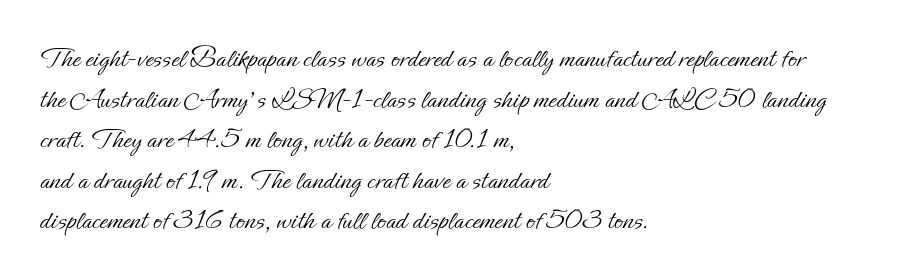
The image shows 29 px light type; set left-aligned, normal line spacing (1.4x), normal letter spacing, not underlined; low stroke contrast and a small x-height.
